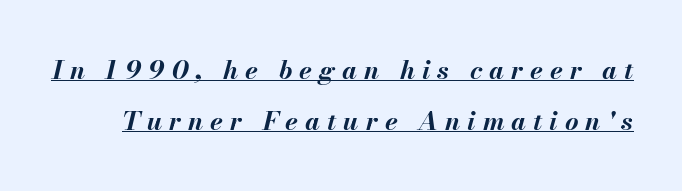
Q: Is the text bold? A: Yes.
Q: Is the text italic (slanted)? A: Yes, it leans right by about 13 degrees.
Q: Is the text underlined? A: Yes.
Q: Is the spacing between letters normal or unusually wide? A: Unusually wide.
Q: Is the spacing between lines tight, normal or loose? A: Loose.
